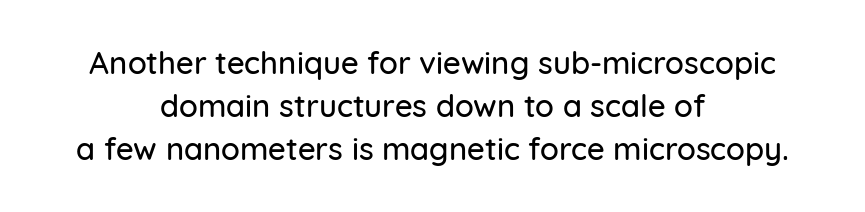
The image shows 31 px sans-serif type, upright; set centered, normal line spacing (1.39x), normal letter spacing, not underlined; low stroke contrast and a medium x-height.
